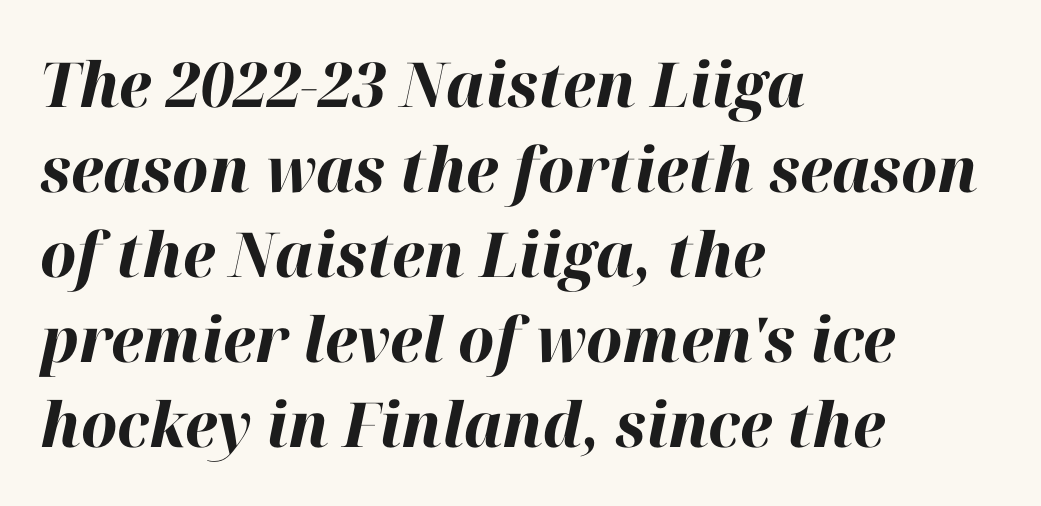
The image shows 62 px bold type, italic (leaning right); set left-aligned, normal line spacing (1.37x), normal letter spacing, not underlined; high stroke contrast and a medium x-height.
